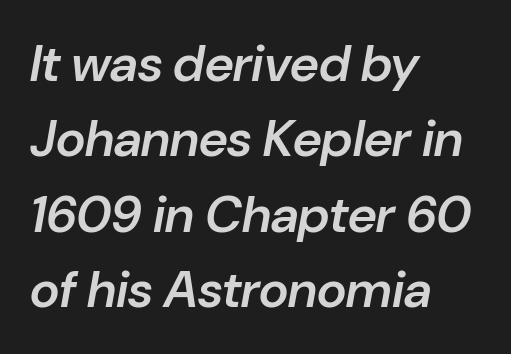
{"italic": "yes", "lean": "right", "slant_degrees": 10, "bold": "semi", "weight": "semibold", "width": "normal", "stroke_contrast": "low", "x_height": "medium", "monospaced": "no", "underline": "no", "align": "left", "line_spacing": "normal", "line_spacing_ratio": 1.48, "letter_spacing": "normal", "letter_spacing_em": 0.0, "glyph_px": 51}
